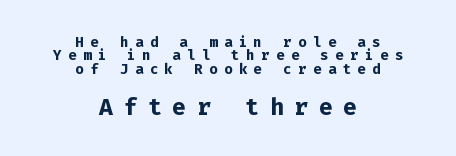
Q: Is the text bold? A: Yes.
Q: Is the text italic (slanted)? A: No, it is upright.
Q: Is the text underlined? A: No.
Q: How is the paragraph aligned? A: Centered.
Q: Is the spacing between letters normal or unusually wide? A: Unusually wide.
Q: Is the spacing between lines tight, normal or loose? A: Tight.
Q: Which block of text is set in a larger size, the first (top) or the second (bottom)? A: The second (bottom) one.
